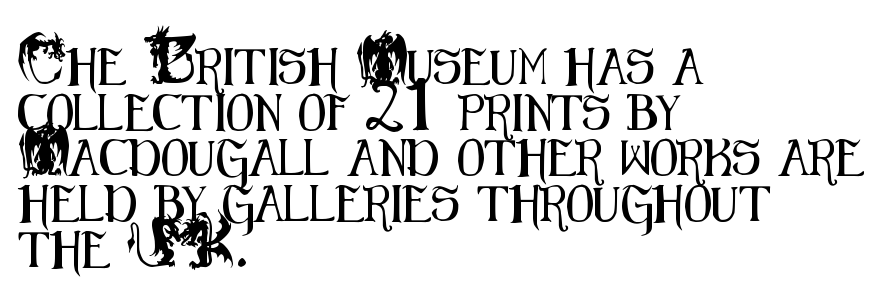
Q: Is the text italic (slanted)? A: No, it is upright.
Q: Is the typeface a serif or a sans-serif typeface? A: Sans-serif.
Q: Is the text underlined? A: No.
Q: How is the paragraph aligned? A: Left-aligned.
Q: Is the spacing between letters normal or unusually wide? A: Normal.
Q: Is the spacing between lines tight, normal or loose? A: Normal.
Q: Width (condensed, normal, or wide)? A: Condensed.
Q: Stroke contrast? A: Medium.
Q: x-height? A: Small.
Q: Monospaced? A: No.
